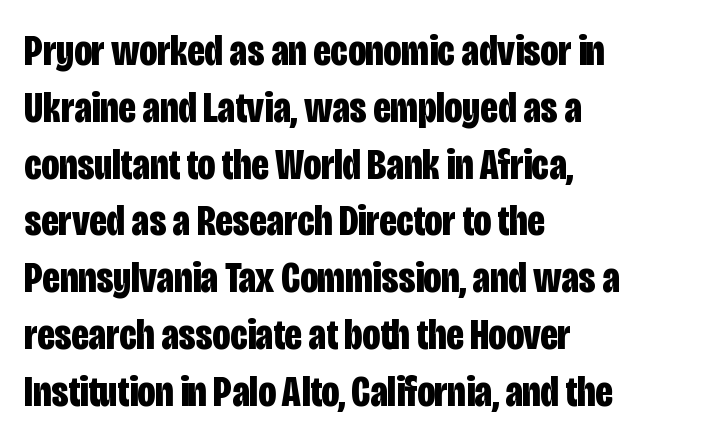
The image shows 44 px bold, condensed sans-serif type, upright; set left-aligned, normal line spacing (1.29x), normal letter spacing, not underlined; low stroke contrast and a large x-height.
